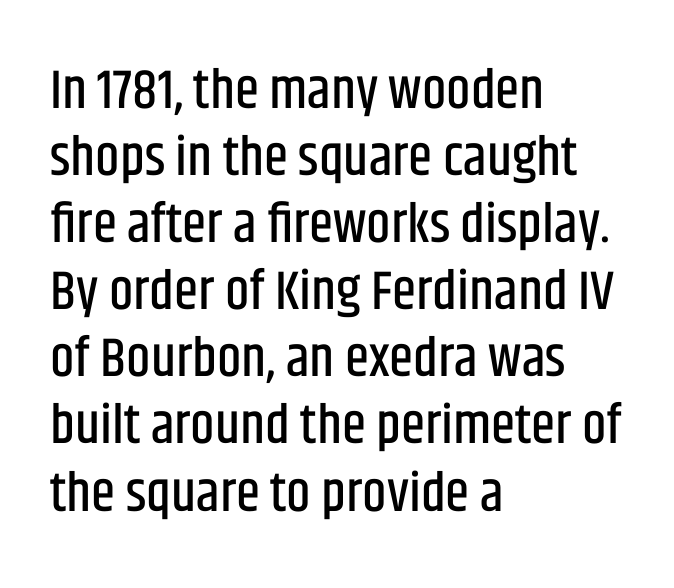
Check where the strokes stop: nothing finishes them off — pure sans. Proportional: the letters do not fall into vertical columns. This sample is left-justified, so line endings fall wherever the words run out. Quick note: underline off.
